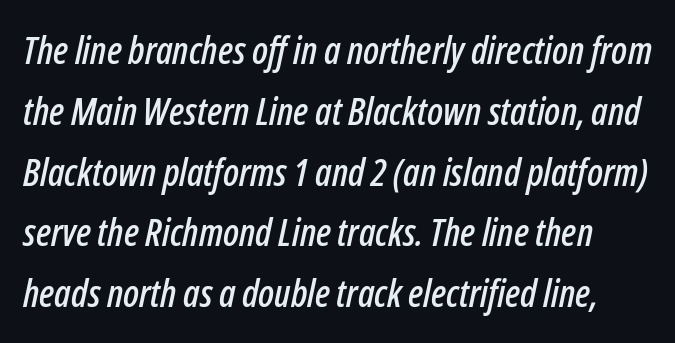
The image shows 38 px condensed type, italic (leaning right); set normal line spacing (1.6x), normal letter spacing, not underlined; low stroke contrast and a medium x-height.
